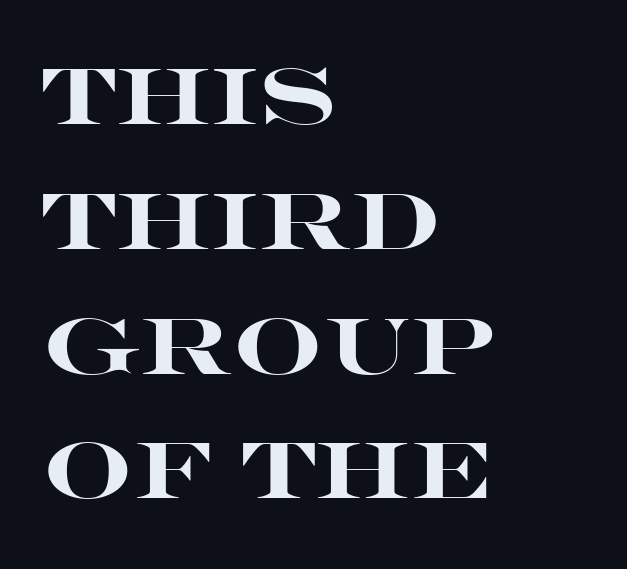
Q: Is the text bold? A: Yes.
Q: Is the text italic (slanted)? A: No, it is upright.
Q: Is the typeface a serif or a sans-serif typeface? A: Serif.
Q: Is the text underlined? A: No.
Q: How is the paragraph aligned? A: Left-aligned.
Q: Is the spacing between letters normal or unusually wide? A: Normal.
Q: Is the spacing between lines tight, normal or loose? A: Normal.
Q: Width (condensed, normal, or wide)? A: Wide.
Q: Stroke contrast? A: High.
Q: x-height? A: Large.
Q: Monospaced? A: No.
